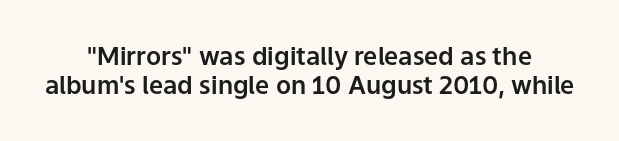
Q: Is the text italic (slanted)? A: No, it is upright.
Q: Is the text underlined? A: No.
Q: Is the spacing between letters normal or unusually wide? A: Normal.
Q: Is the spacing between lines tight, normal or loose? A: Tight.
